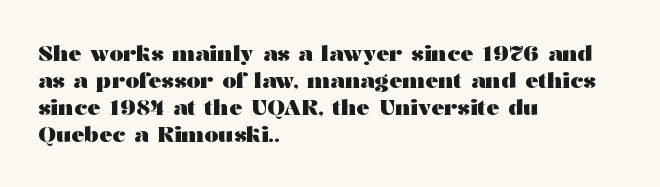
The image shows 22 px bold type, upright; set left-aligned, line spacing 1.22x, normal letter spacing, not underlined.
